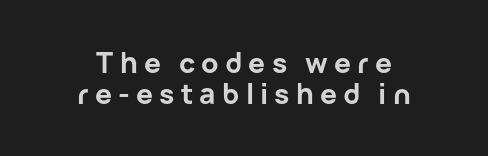
Q: Is the text bold? A: Yes.
Q: Is the text italic (slanted)? A: No, it is upright.
Q: Is the typeface a serif or a sans-serif typeface? A: Sans-serif.
Q: Is the text underlined? A: No.
Q: How is the paragraph aligned? A: Centered.
Q: Is the spacing between letters normal or unusually wide? A: Unusually wide.
Q: Is the spacing between lines tight, normal or loose? A: Tight.
Q: Width (condensed, normal, or wide)? A: Normal.
Q: Stroke contrast? A: Low.
Q: x-height? A: Medium.
Q: Monospaced? A: No.
